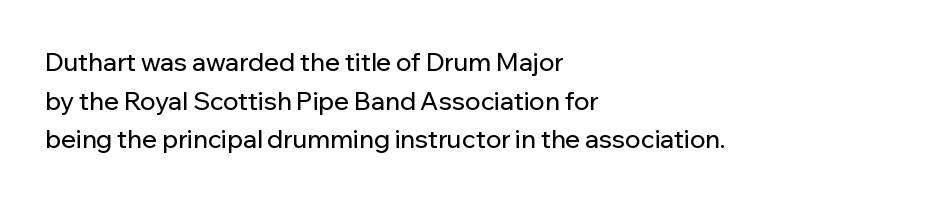
The image shows 25 px text type, upright; set left-aligned, normal line spacing (1.55x), normal letter spacing, not underlined.
